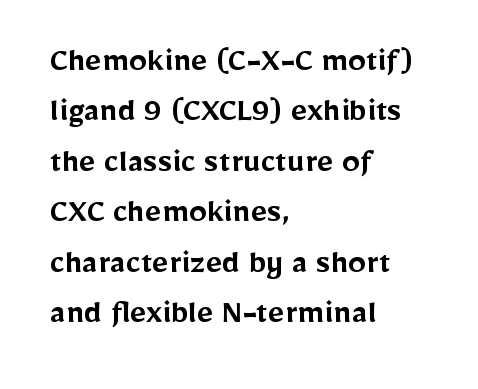
Looks like regular typesetting: each glyph gets only the width it needs. Look at the stroke-to-counter ratio: somewhat heavy, a semibold. Decoration check: the copy has no underline. Is this a sans? Yes — the strokes have no serifs. Alignment: flush left. The lettering holds an erect, upright posture throughout.
